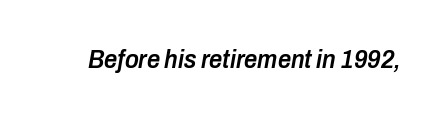
These lines keep a tight, regular rhythm from letter to letter. Weight: semibold (demi). Any mark beneath the type? The region is blank. Posture: slanted.
